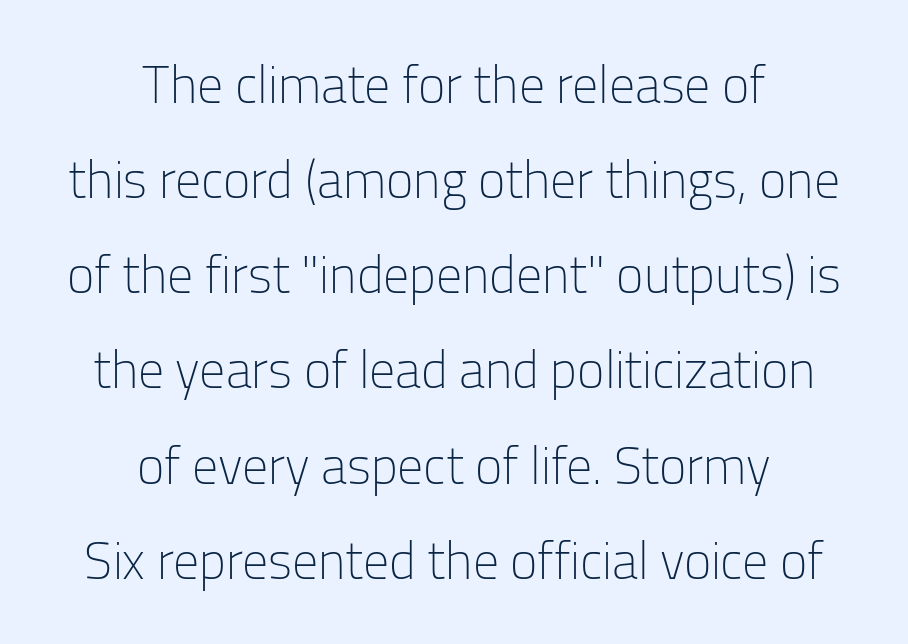
The whitespace from short lines is split evenly between both sides. Posture: upright roman. Just letters on the line, the space beneath them empty. Regarding serifs, this sample does without them.
